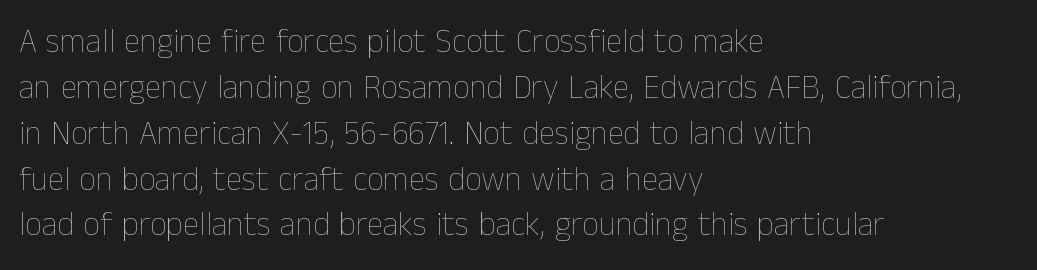
Q: Is the text bold? A: No.
Q: Is the text italic (slanted)? A: No, it is upright.
Q: Is the text underlined? A: No.
Q: How is the paragraph aligned? A: Left-aligned.
Q: Is the spacing between letters normal or unusually wide? A: Normal.
Q: Is the spacing between lines tight, normal or loose? A: Normal.
Q: Width (condensed, normal, or wide)? A: Normal.
Q: Stroke contrast? A: Low.
Q: x-height? A: Medium.
Q: Monospaced? A: No.
